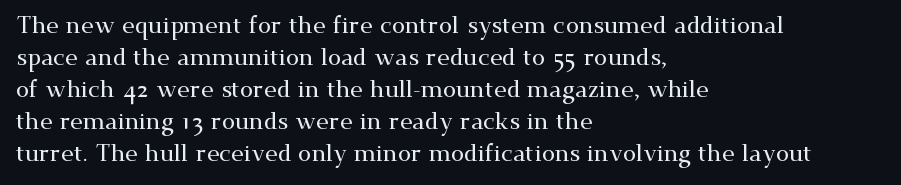
{"italic": "no", "underline": "no", "align": "left", "line_spacing": "normal", "line_spacing_ratio": 1.33, "letter_spacing": "normal", "letter_spacing_em": 0.0, "glyph_px": 24}
